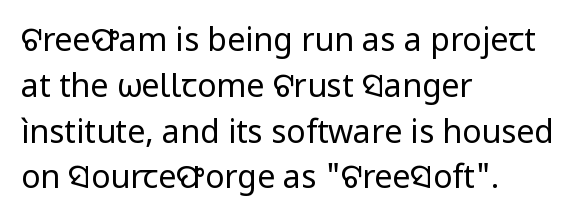
{"serif": "no", "italic": "no", "bold": "no", "weight": "regular", "width": "normal", "stroke_contrast": "low", "x_height": "medium", "monospaced": "no", "underline": "no", "align": "left", "line_spacing": "normal", "line_spacing_ratio": 1.43, "letter_spacing": "normal", "letter_spacing_em": 0.0, "glyph_px": 32}
